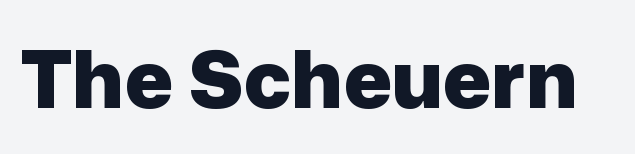
{"serif": "no", "italic": "no", "bold": "yes", "weight": "heavy", "width": "normal", "stroke_contrast": "low", "x_height": "medium", "monospaced": "no", "underline": "no", "letter_spacing": "normal", "letter_spacing_em": 0.0, "glyph_px": 80}
